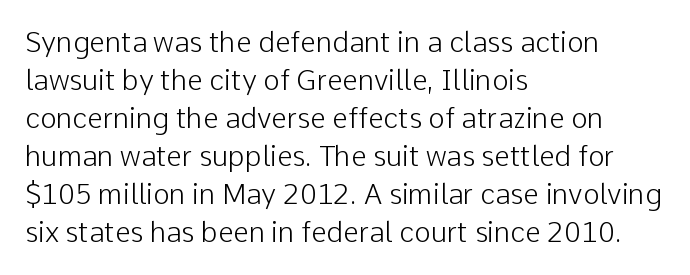
The image shows 28 px light sans-serif type, upright; set left-aligned, normal line spacing (1.36x), normal letter spacing, not underlined; low stroke contrast and a medium x-height.
